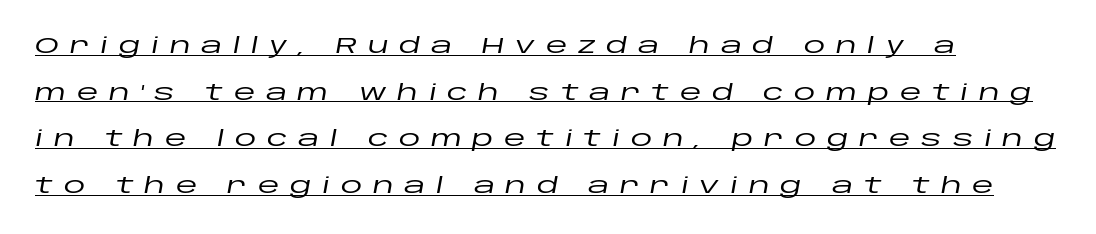
{"italic": "yes", "lean": "right", "slant_degrees": 10, "underline": "yes", "align": "left", "line_spacing": "loose", "line_spacing_ratio": 2.12, "letter_spacing": "wide", "letter_spacing_em": 0.48, "glyph_px": 22}
